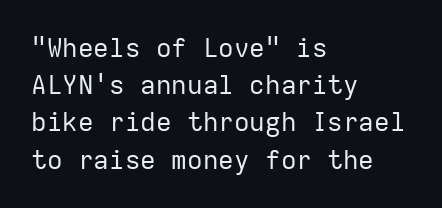
Q: Is the text bold? A: No.
Q: Is the text italic (slanted)? A: No, it is upright.
Q: Is the text underlined? A: No.
Q: How is the paragraph aligned? A: Left-aligned.
Q: Is the spacing between letters normal or unusually wide? A: Normal.
Q: Is the spacing between lines tight, normal or loose? A: Normal.
